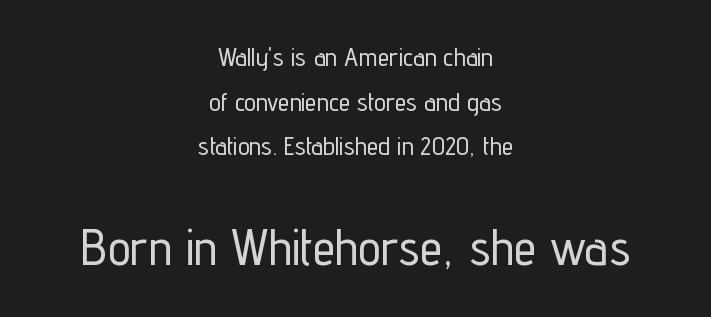
{"serif": "no", "italic": "no", "width": "condensed", "stroke_contrast": "low", "x_height": "medium", "monospaced": "no", "underline": "no", "align": "center", "line_spacing_ratio": 1.72, "letter_spacing": "normal", "letter_spacing_em": 0.0, "larger_block": "second", "size_ratio": 1.96, "glyph_px": 51}
